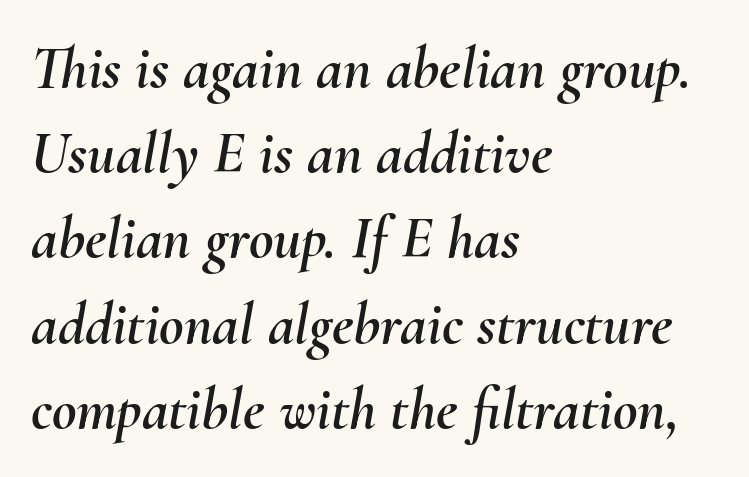
Q: Is the text italic (slanted)? A: Yes, it leans right by about 10 degrees.
Q: Is the text underlined? A: No.
Q: How is the paragraph aligned? A: Left-aligned.
Q: Is the spacing between letters normal or unusually wide? A: Normal.
Q: Is the spacing between lines tight, normal or loose? A: Normal.
Q: Width (condensed, normal, or wide)? A: Normal.
Q: Stroke contrast? A: Medium.
Q: x-height? A: Small.
Q: Monospaced? A: No.
